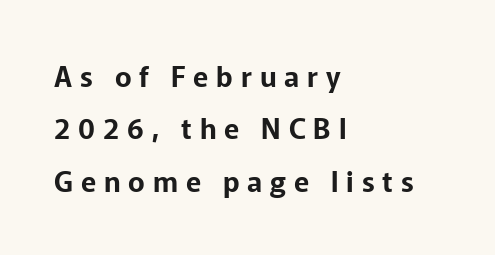
Ascenders rise straight up at ninety degrees. Clear beneath every line of the passage. In terms of letterspacing, this is a distinctly airy, spread setting. The face used here is proportionally spaced, like ordinary book or web type. The lines are quadded left. This sample uses a sans-serif face.
